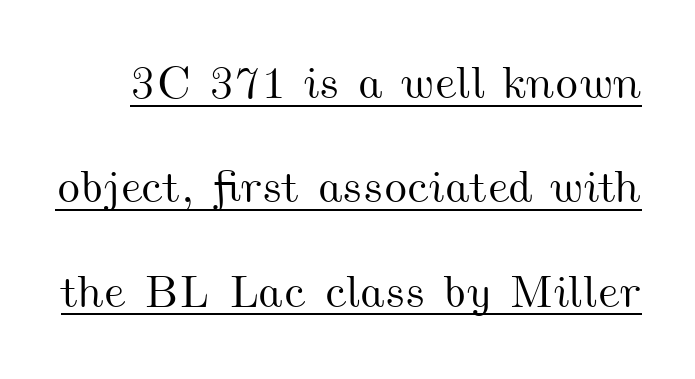
The tracking reads as untouched default to a designer's eye. These lines are rendered in a variable-pitch font. Students, observe the line beneath the letters — that is underlining. Compared with typical paragraphs, the rows here are farther apart.
